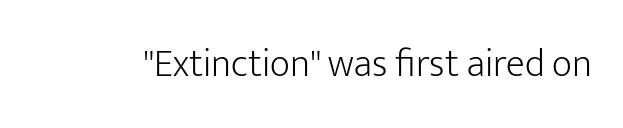
The image shows 39 px light sans-serif type, upright; set normal letter spacing, not underlined; low stroke contrast and a medium x-height.
